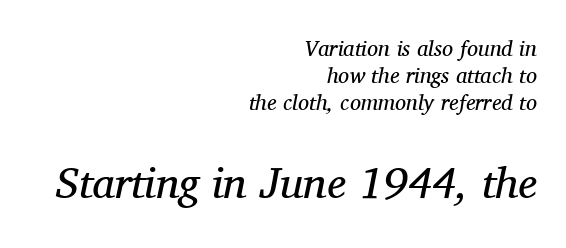
{"serif": "yes", "italic": "yes", "lean": "right", "slant_degrees": 11, "bold": "no", "weight": "regular", "width": "normal", "stroke_contrast": "medium", "x_height": "medium", "monospaced": "no", "underline": "no", "align": "right", "line_spacing_ratio": 1.23, "letter_spacing": "normal", "letter_spacing_em": 0.0, "larger_block": "second", "size_ratio": 2.0, "glyph_px": 44}
